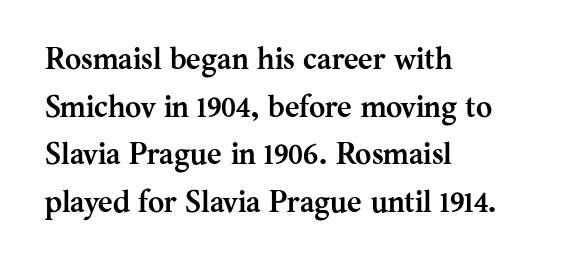
{"serif": "yes", "italic": "no", "bold": "yes", "weight": "semibold", "width": "normal", "stroke_contrast": "medium", "x_height": "medium", "monospaced": "no", "underline": "no", "align": "left", "line_spacing": "normal", "line_spacing_ratio": 1.54, "letter_spacing": "normal", "letter_spacing_em": 0.0, "glyph_px": 31}
